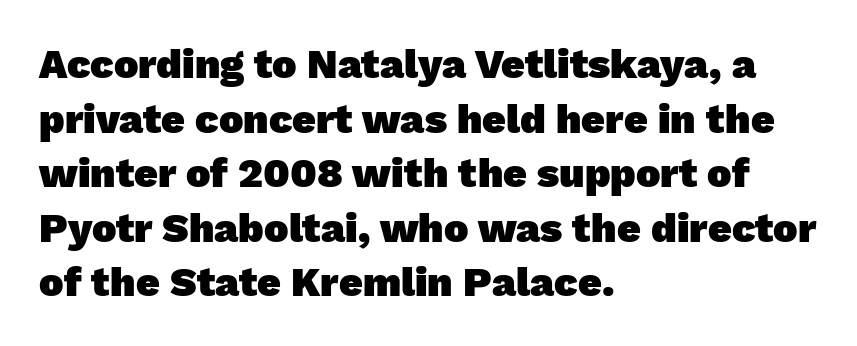
{"serif": "no", "bold": "yes", "weight": "heavy", "width": "normal", "stroke_contrast": "low", "x_height": "medium", "monospaced": "no", "underline": "no", "align": "left", "line_spacing": "normal", "line_spacing_ratio": 1.33, "letter_spacing": "normal", "letter_spacing_em": 0.0, "glyph_px": 41}
